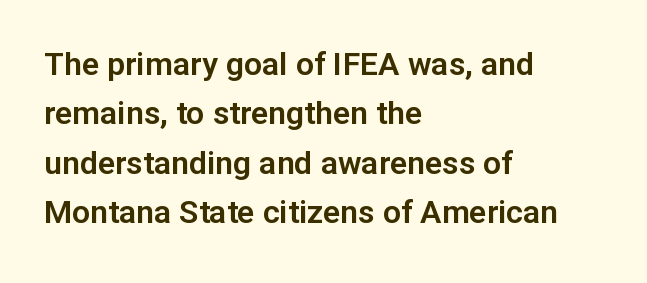
Between one letter and the next there's only the usual sliver of space. The line-height multiplier appears to be the usual default. Each letter keeps its own natural width here, so spacing adapts to shape. The glyphs in this specimen are sans serif. The passage shown is not underscored anywhere. This sample uses an upright cut, with every glyph sitting square on the baseline.
